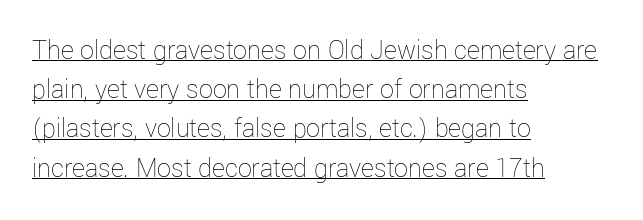
The rows are spaced the way most documents space them. Line beginnings align vertically; line endings do not. Glyph-to-glyph distance matches everyday printed text. A baseline rule has been typeset under these characters. The lettering holds an erect, upright posture throughout.
